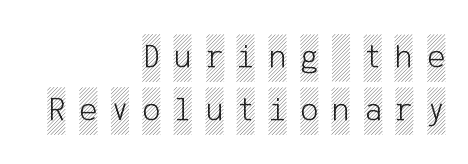
Beneath every word, the page is bare. Casual observation: everything's shoved over to the right. The tracking reads as deliberately expanded to a designer's eye. A typesetter would mark this as roman, not italic. Notice how descenders clear the ascenders below comfortably — that's standard leading.
